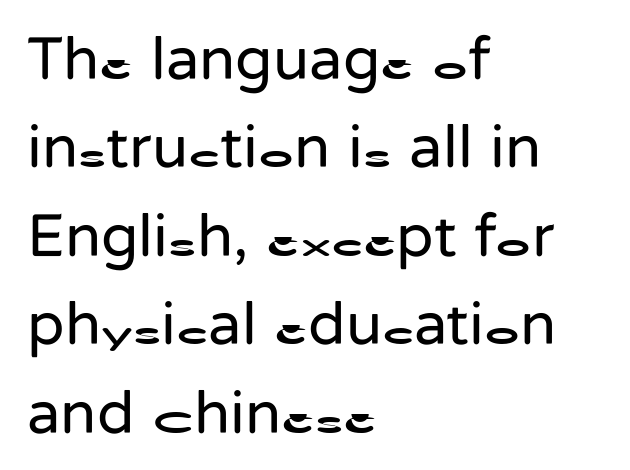
Rendered with straight, roman letterforms. You could not count columns in this text — the font is proportionally spaced. One-word summary of the alignment: left. The passage shown is not underscored anywhere.
